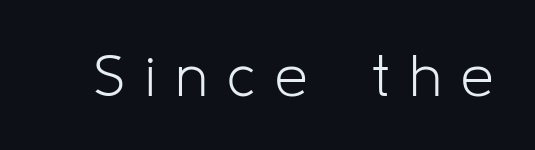
Q: Is the text bold? A: No.
Q: Is the text italic (slanted)? A: No, it is upright.
Q: Is the typeface a serif or a sans-serif typeface? A: Sans-serif.
Q: Is the text underlined? A: No.
Q: Is the spacing between letters normal or unusually wide? A: Unusually wide.
Q: Width (condensed, normal, or wide)? A: Normal.
Q: Stroke contrast? A: Low.
Q: x-height? A: Medium.
Q: Monospaced? A: No.
